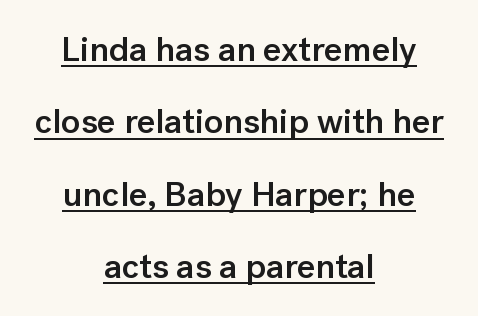
Tall strokes in this sample are plumb rather than angled. The passage shown stacks its lines with a broad gap. Where is the straight margin? There isn't one; the lines are centered. Are there feet on the stems? There aren't — it's a sans. I'd describe the lettering as semibold — firm but not a full bold.
